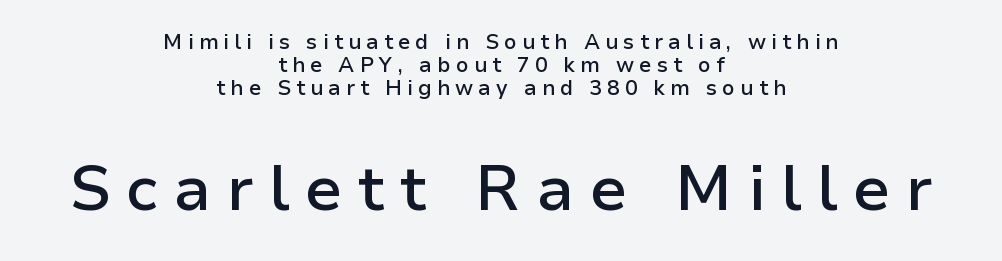
The image shows 63 px semibold sans-serif type, upright; set centered, tight line spacing (1.09x), unusually wide letter spacing (+0.24 em), not underlined; the second (bottom) block is 3.0x larger; low stroke contrast and a medium x-height.
